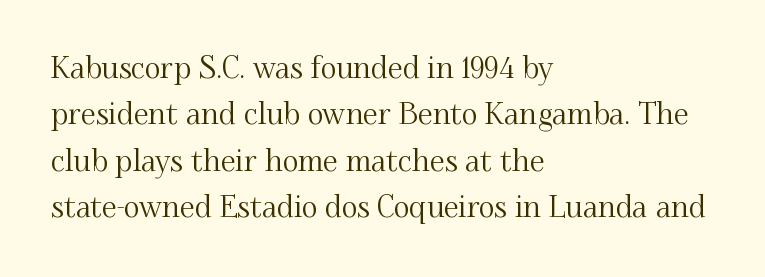
{"serif": "yes", "italic": "no", "width": "normal", "stroke_contrast": "medium", "x_height": "small", "monospaced": "no", "underline": "no", "align": "left", "line_spacing": "normal", "line_spacing_ratio": 1.55, "letter_spacing": "normal", "letter_spacing_em": 0.0, "glyph_px": 30}
